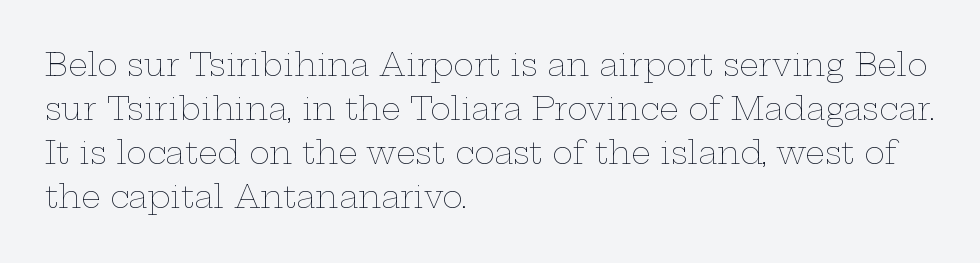
In terms of posture, this sample is upright. The typesetting does not lean heavy: it is not bold. The words here are not underlined. Honestly, the letter spacing is just normal — you wouldn't notice it. The block of text has a typical density, with ordinary space between rows. These lines are rendered in a variable-pitch font.
